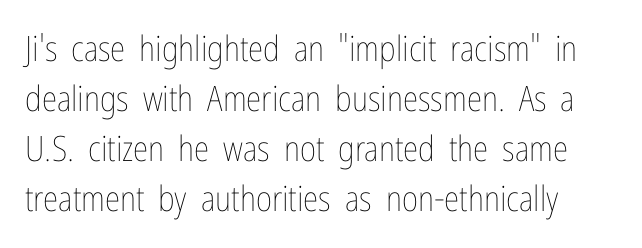
{"italic": "no", "bold": "no", "weight": "thin", "width": "condensed", "stroke_contrast": "low", "x_height": "medium", "monospaced": "no", "underline": "no", "line_spacing": "normal", "line_spacing_ratio": 1.43, "letter_spacing": "normal", "letter_spacing_em": 0.0, "glyph_px": 35}
